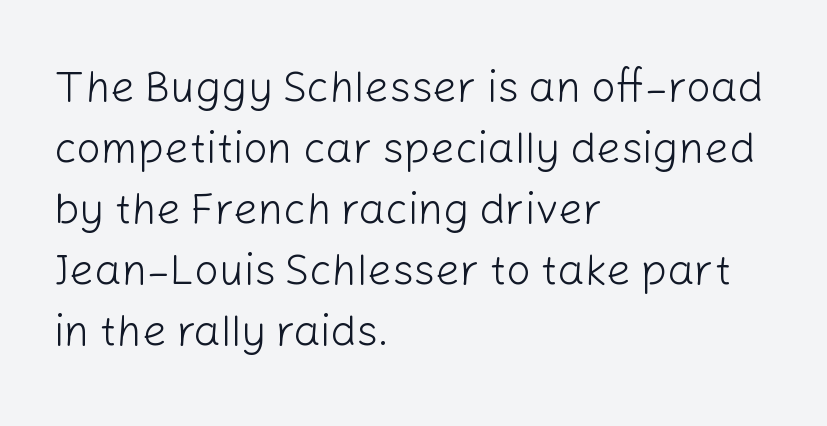
These lines are composed in type without serifs. There is no visible air inserted between adjacent glyphs. Vertical stems look standard width or narrower in stroke. The compositor pushed each line to the left boundary.
